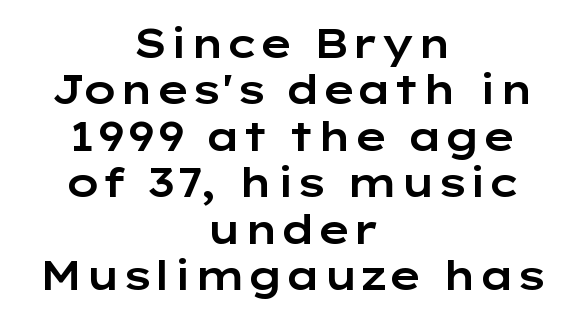
These lines keep a tight, regular rhythm from letter to letter. Here the designer chose a conventional face with non-uniform glyph widths. The lines are quadded center. The foot of each line stays bare and open.
